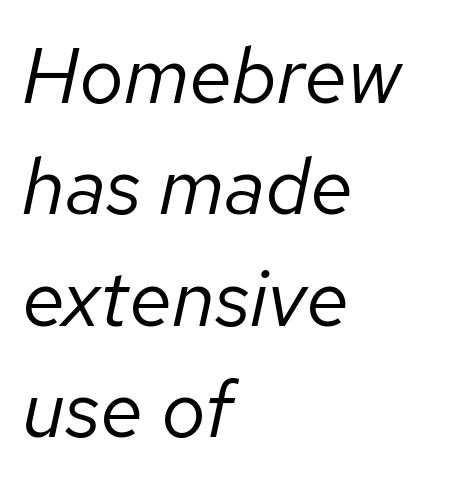
Q: Is the text bold? A: No.
Q: Is the text italic (slanted)? A: Yes, it leans right by about 12 degrees.
Q: Is the text underlined? A: No.
Q: How is the paragraph aligned? A: Left-aligned.
Q: Is the spacing between letters normal or unusually wide? A: Normal.
Q: Is the spacing between lines tight, normal or loose? A: Normal.
Q: Width (condensed, normal, or wide)? A: Normal.
Q: Stroke contrast? A: Low.
Q: x-height? A: Medium.
Q: Monospaced? A: No.
